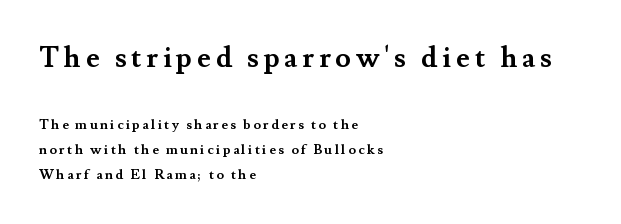
{"serif": "yes", "italic": "no", "bold": "yes", "weight": "semibold", "width": "normal", "stroke_contrast": "medium", "x_height": "small", "monospaced": "no", "underline": "no", "align": "left", "line_spacing_ratio": 1.81, "larger_block": "first", "size_ratio": 2.07, "glyph_px": 29}
